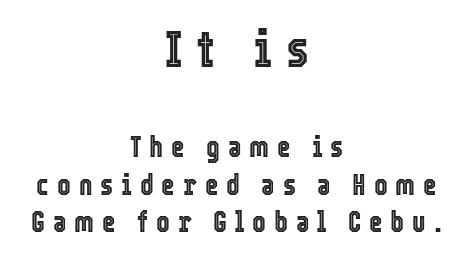
Q: Is the text italic (slanted)? A: No, it is upright.
Q: Is the text underlined? A: No.
Q: How is the paragraph aligned? A: Centered.
Q: Is the spacing between letters normal or unusually wide? A: Unusually wide.
Q: Is the spacing between lines tight, normal or loose? A: Normal.
Q: Which block of text is set in a larger size, the first (top) or the second (bottom)? A: The first (top) one.
Q: Width (condensed, normal, or wide)? A: Condensed.
Q: x-height? A: Medium.
Q: Monospaced? A: No.
